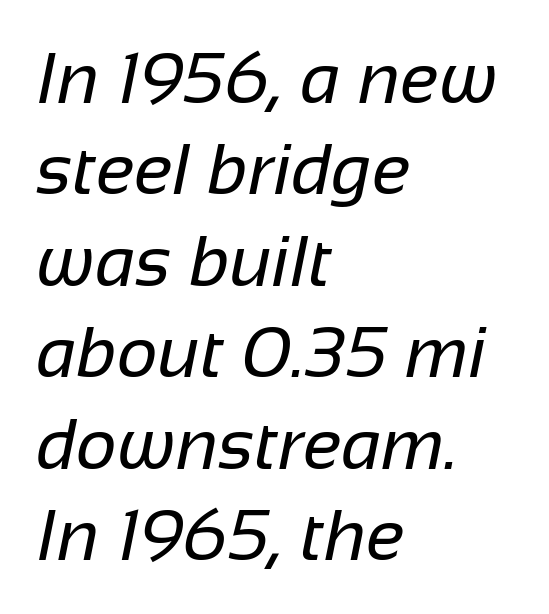
Underlining? Definitely not there. Note the varied advance widths — an 'i' is clearly narrower than an 'm'. Students, observe: this is what conventionally led text looks like. The rendering shows plain stroke endings on the letterforms — a sans-serif design. Does extra space separate the letters? No, they use regular spacing. Caption: face not bold, strokes unweighted.
